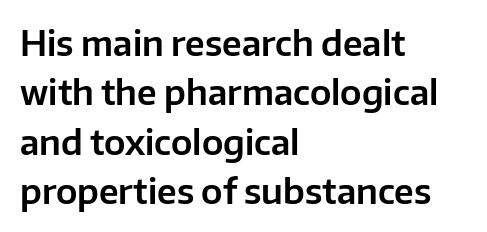
The image shows 34 px sans-serif type, upright; set left-aligned, normal line spacing (1.45x), normal letter spacing, not underlined; low stroke contrast and a medium x-height.
